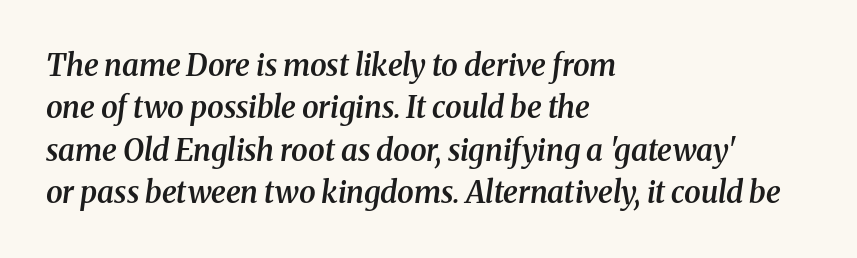
The image shows 30 px semibold serif type, italic (leaning right); set left-aligned, normal line spacing (1.41x), normal letter spacing, not underlined; medium stroke contrast and a medium x-height.
